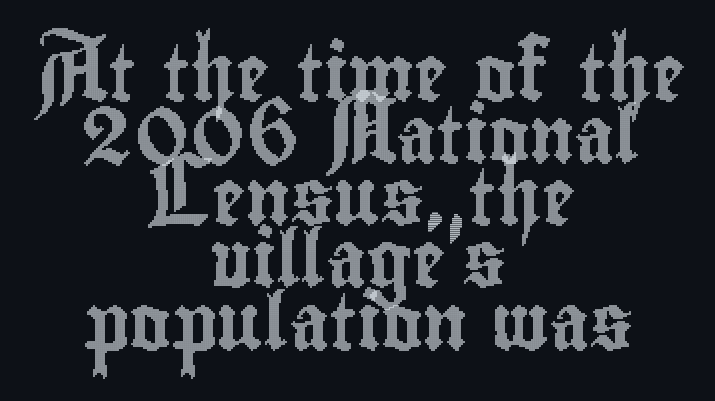
{"italic": "no", "width": "condensed", "x_height": "small", "monospaced": "no", "underline": "no", "align": "center", "line_spacing": "tight", "line_spacing_ratio": 1.11, "letter_spacing": "normal", "letter_spacing_em": 0.0, "glyph_px": 56}
